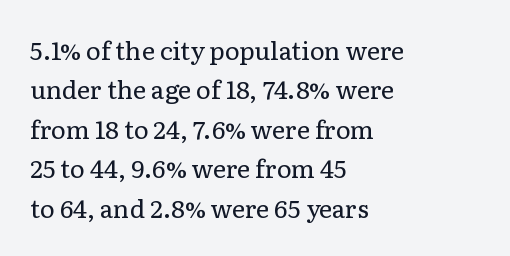
This block has exactly the height ordinary leading produces. Heft: none added — not bold. The face used here is rendered with its standard letterfit. Horizontally, the lines are justified to the leading edge only.
